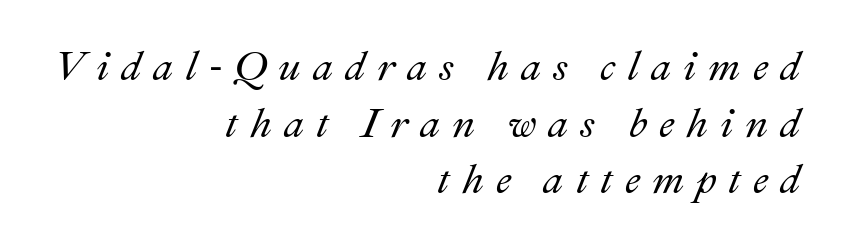
The image shows 41 px text type, italic (leaning right); set right-aligned, normal line spacing (1.38x), unusually wide letter spacing (+0.29 em), not underlined; medium stroke contrast and a small x-height.
